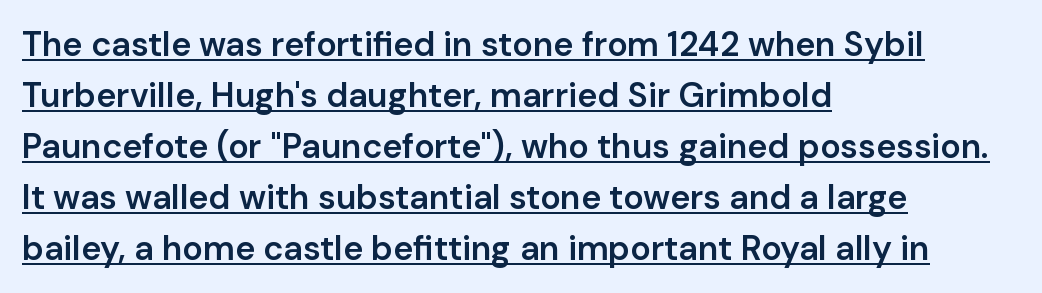
The characters display no serif detailing; their extremities are plain. This sample uses plain, unmodified letter spacing. Underlined type. The face used here is a semibold: visibly heavier than regular, lighter than bold.
